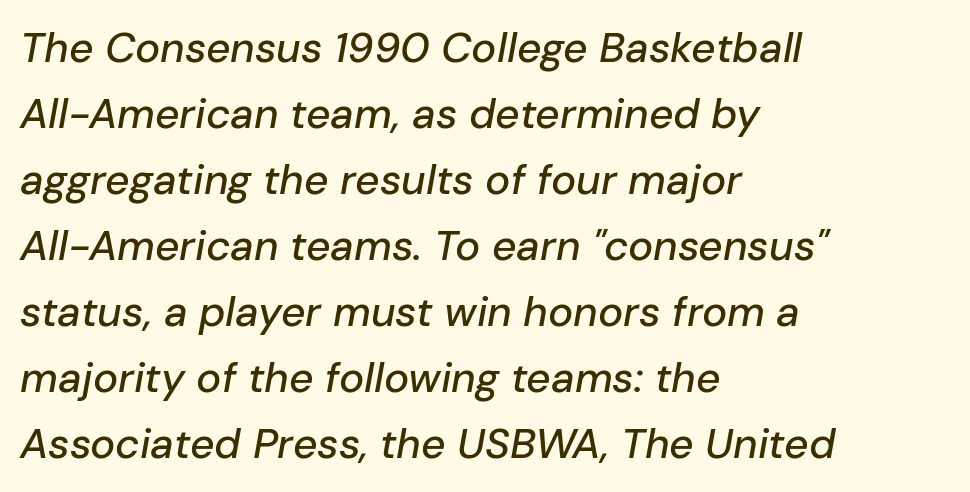
Q: Is the text italic (slanted)? A: Yes, it leans right by about 10 degrees.
Q: Is the text underlined? A: No.
Q: How is the paragraph aligned? A: Left-aligned.
Q: Is the spacing between letters normal or unusually wide? A: Normal.
Q: Is the spacing between lines tight, normal or loose? A: Normal.
Q: Width (condensed, normal, or wide)? A: Normal.
Q: Stroke contrast? A: Low.
Q: x-height? A: Medium.
Q: Monospaced? A: No.
